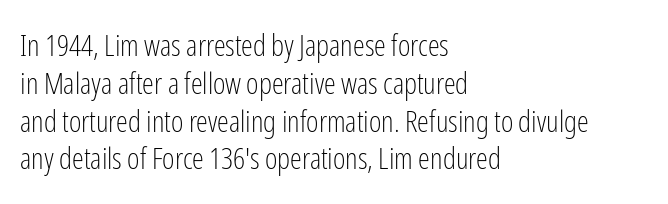
The image shows 30 px light, condensed sans-serif type, upright; set left-aligned, normal line spacing (1.26x), normal letter spacing, not underlined; low stroke contrast and a medium x-height.
